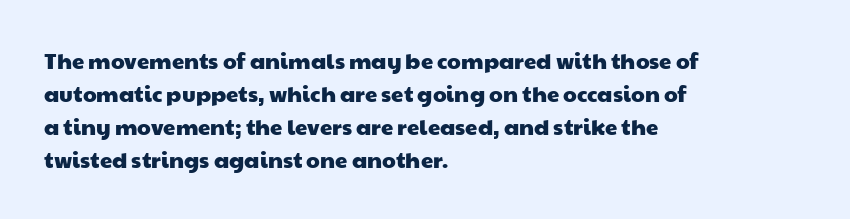
The image shows 22 px text type; set left-aligned, normal line spacing (1.5x), normal letter spacing, not underlined.
